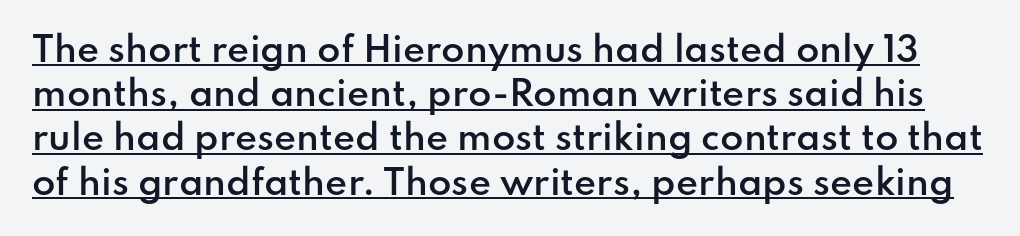
Q: Is the text bold? A: Semi-bold.
Q: Is the text italic (slanted)? A: No, it is upright.
Q: Is the typeface a serif or a sans-serif typeface? A: Sans-serif.
Q: Is the text underlined? A: Yes.
Q: Is the spacing between letters normal or unusually wide? A: Normal.
Q: Is the spacing between lines tight, normal or loose? A: Normal.
Q: Width (condensed, normal, or wide)? A: Normal.
Q: Stroke contrast? A: Low.
Q: x-height? A: Small.
Q: Monospaced? A: No.
